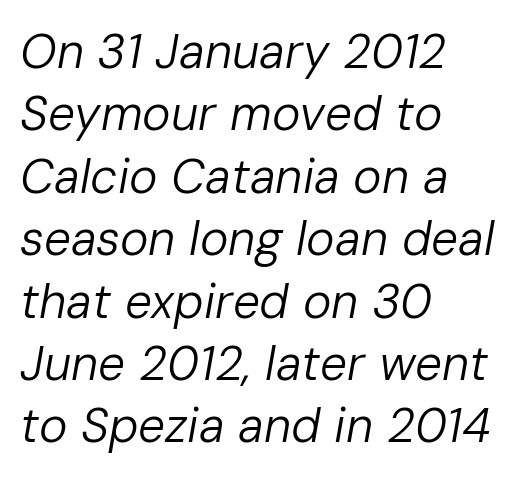
Q: Is the text bold? A: No.
Q: Is the text italic (slanted)? A: Yes, it leans right by about 10 degrees.
Q: Is the text underlined? A: No.
Q: How is the paragraph aligned? A: Left-aligned.
Q: Is the spacing between letters normal or unusually wide? A: Normal.
Q: Is the spacing between lines tight, normal or loose? A: Normal.
Q: Width (condensed, normal, or wide)? A: Normal.
Q: Stroke contrast? A: Low.
Q: x-height? A: Medium.
Q: Monospaced? A: No.
